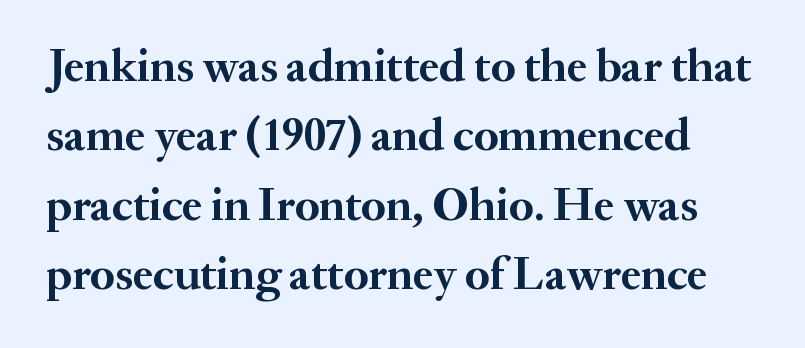
{"serif": "yes", "italic": "no", "bold": "yes", "weight": "semibold", "width": "normal", "stroke_contrast": "medium", "x_height": "small", "monospaced": "no", "underline": "no", "line_spacing": "normal", "line_spacing_ratio": 1.51, "letter_spacing": "normal", "letter_spacing_em": 0.0, "glyph_px": 46}
